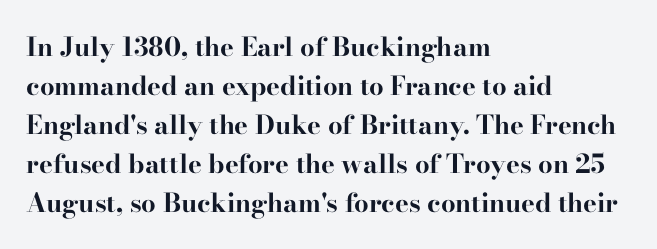
Q: Is the text bold? A: Yes.
Q: Is the text italic (slanted)? A: No, it is upright.
Q: Is the text underlined? A: No.
Q: How is the paragraph aligned? A: Left-aligned.
Q: Is the spacing between letters normal or unusually wide? A: Normal.
Q: Is the spacing between lines tight, normal or loose? A: Normal.
